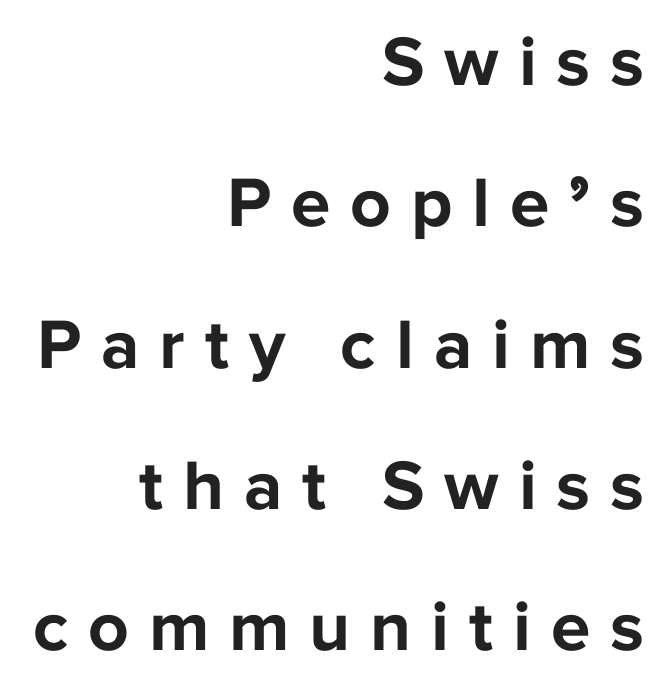
The compositor pushed each line to the right boundary. The gaps between neighbouring characters are conspicuously large. Just letters on the line, the space beneath them empty. Typographic density is high because the face is bold.
